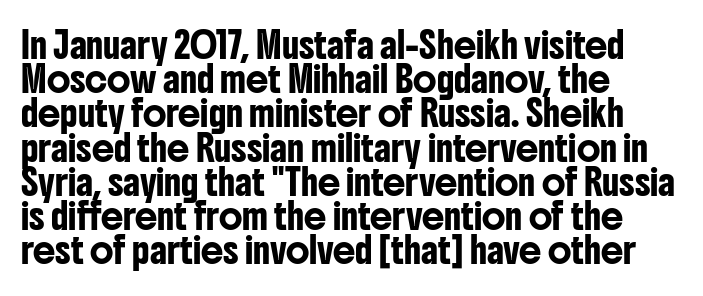
{"italic": "no", "underline": "no", "align": "left", "line_spacing": "normal", "line_spacing_ratio": 1.37, "letter_spacing": "normal", "letter_spacing_em": 0.0, "glyph_px": 25}
